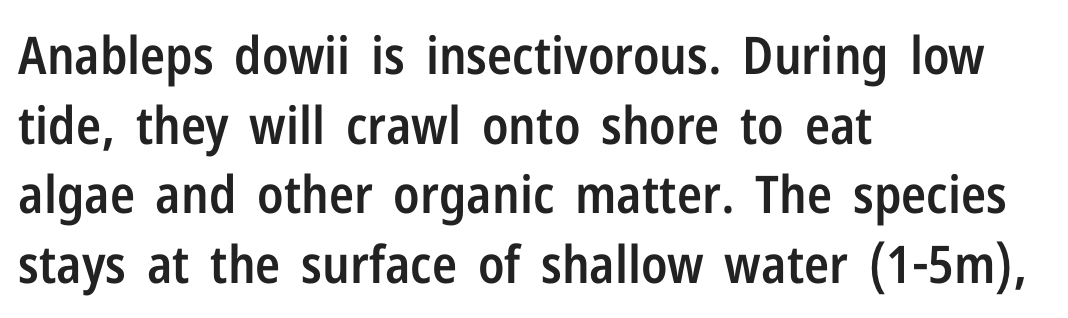
{"serif": "no", "italic": "no", "bold": "semi", "weight": "semibold", "width": "condensed", "stroke_contrast": "low", "x_height": "medium", "monospaced": "no", "underline": "no", "align": "left", "line_spacing": "normal", "line_spacing_ratio": 1.34, "letter_spacing": "normal", "letter_spacing_em": 0.0, "glyph_px": 52}
